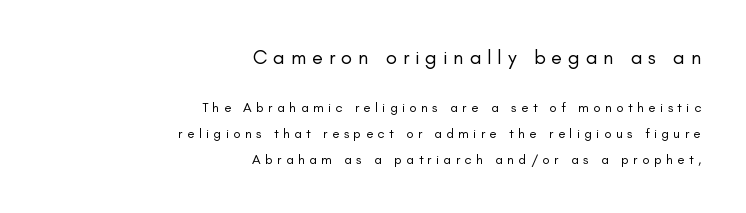
Q: Is the text bold? A: No.
Q: Is the text italic (slanted)? A: No, it is upright.
Q: Is the text underlined? A: No.
Q: How is the paragraph aligned? A: Right-aligned.
Q: Is the spacing between letters normal or unusually wide? A: Unusually wide.
Q: Which block of text is set in a larger size, the first (top) or the second (bottom)? A: The first (top) one.
